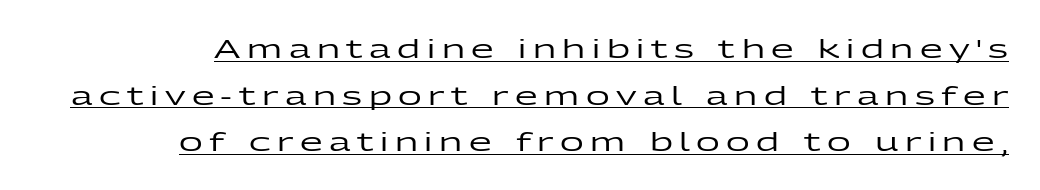
Q: Is the text italic (slanted)? A: No, it is upright.
Q: Is the text underlined? A: Yes.
Q: How is the paragraph aligned? A: Right-aligned.
Q: Is the spacing between letters normal or unusually wide? A: Unusually wide.
